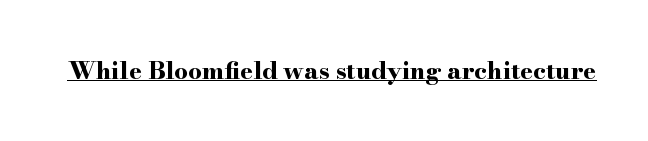
Q: Is the text bold? A: Yes.
Q: Is the text italic (slanted)? A: No, it is upright.
Q: Is the text underlined? A: Yes.
Q: Is the spacing between letters normal or unusually wide? A: Normal.
